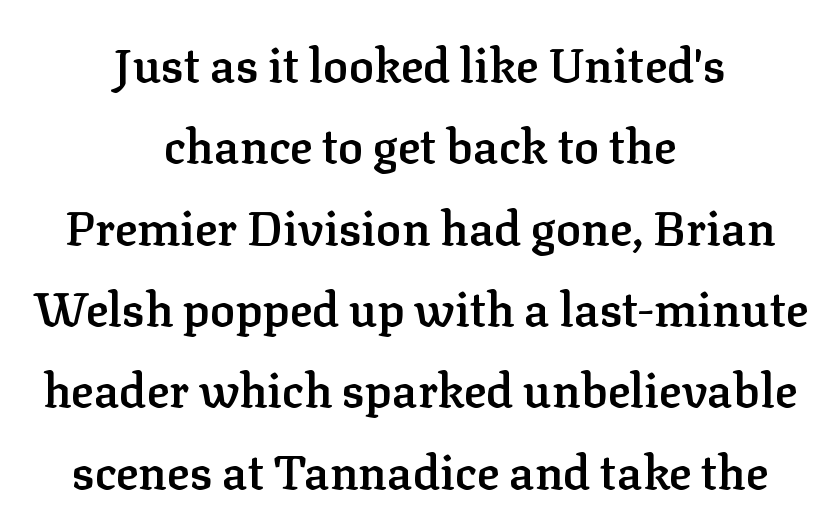
Its strokes are somewhat broadened, the hallmark of semibold type. Style check: upright. Alignment: centered. This sample has the flowing, uneven cadence of proportional lettering. Letter spacing: default.
